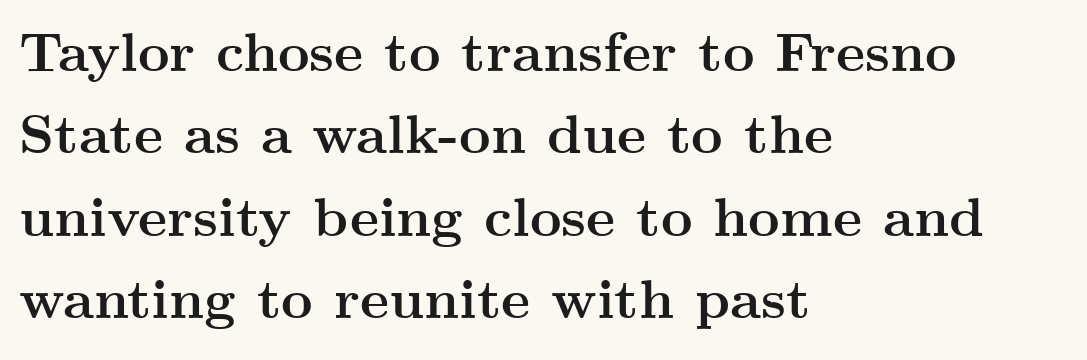
Q: Is the text bold? A: Yes.
Q: Is the text italic (slanted)? A: No, it is upright.
Q: Is the typeface a serif or a sans-serif typeface? A: Serif.
Q: Is the text underlined? A: No.
Q: How is the paragraph aligned? A: Left-aligned.
Q: Is the spacing between letters normal or unusually wide? A: Normal.
Q: Is the spacing between lines tight, normal or loose? A: Normal.
Q: Width (condensed, normal, or wide)? A: Wide.
Q: Stroke contrast? A: Medium.
Q: x-height? A: Small.
Q: Monospaced? A: No.
